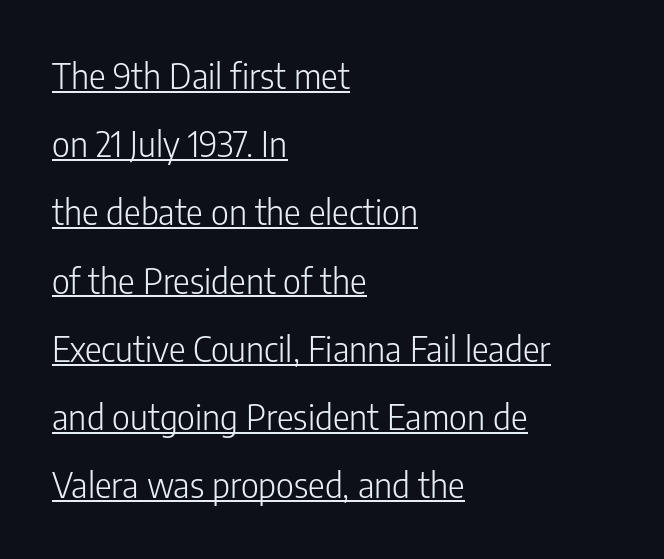
This rendering leaves character spacing at its baseline value. Notice how the passage keeps a crisp vertical edge on the left only. The rendering uses the underline text-decoration. Weight: regular or lighter.
